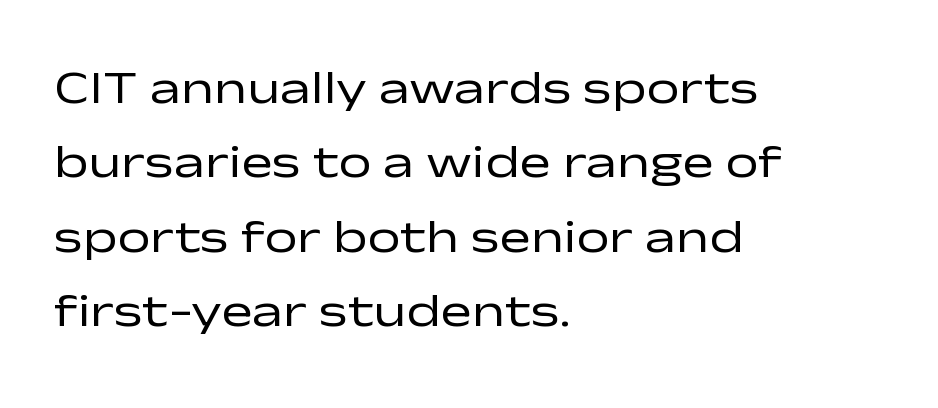
{"serif": "no", "italic": "no", "bold": "no", "weight": "regular", "width": "wide", "stroke_contrast": "low", "x_height": "medium", "monospaced": "no", "underline": "no", "align": "left", "line_spacing": "normal", "line_spacing_ratio": 1.58, "letter_spacing": "normal", "letter_spacing_em": 0.0, "glyph_px": 47}
